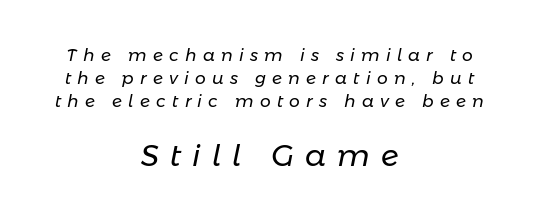
Q: Is the text bold? A: No.
Q: Is the text italic (slanted)? A: Yes, it leans right by about 11 degrees.
Q: Is the text underlined? A: No.
Q: How is the paragraph aligned? A: Centered.
Q: Is the spacing between letters normal or unusually wide? A: Unusually wide.
Q: Is the spacing between lines tight, normal or loose? A: Normal.
Q: Which block of text is set in a larger size, the first (top) or the second (bottom)? A: The second (bottom) one.
Q: Width (condensed, normal, or wide)? A: Normal.
Q: Stroke contrast? A: Low.
Q: x-height? A: Medium.
Q: Monospaced? A: No.
